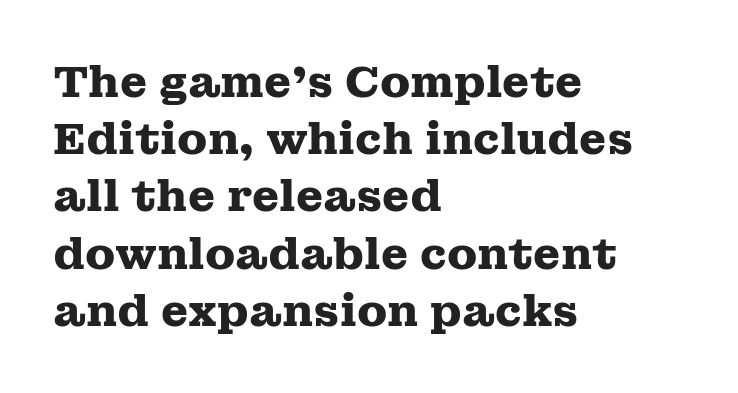
This sample has the flowing, uneven cadence of proportional lettering. The rendering shows small feet on the letterforms — a serif design. This rendering features lettering with no underline. A student would call this left alignment; a typographer would say flush left, rag right.
